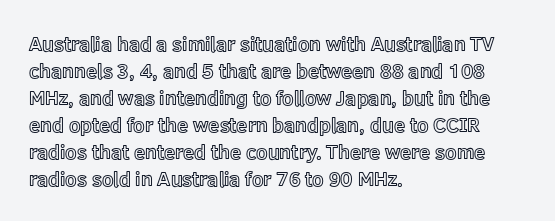
One-word summary of the alignment: left. The words here are not underlined. The passage shown stacks its lines at a standard gap. These lines were composed using upright roman letters.
